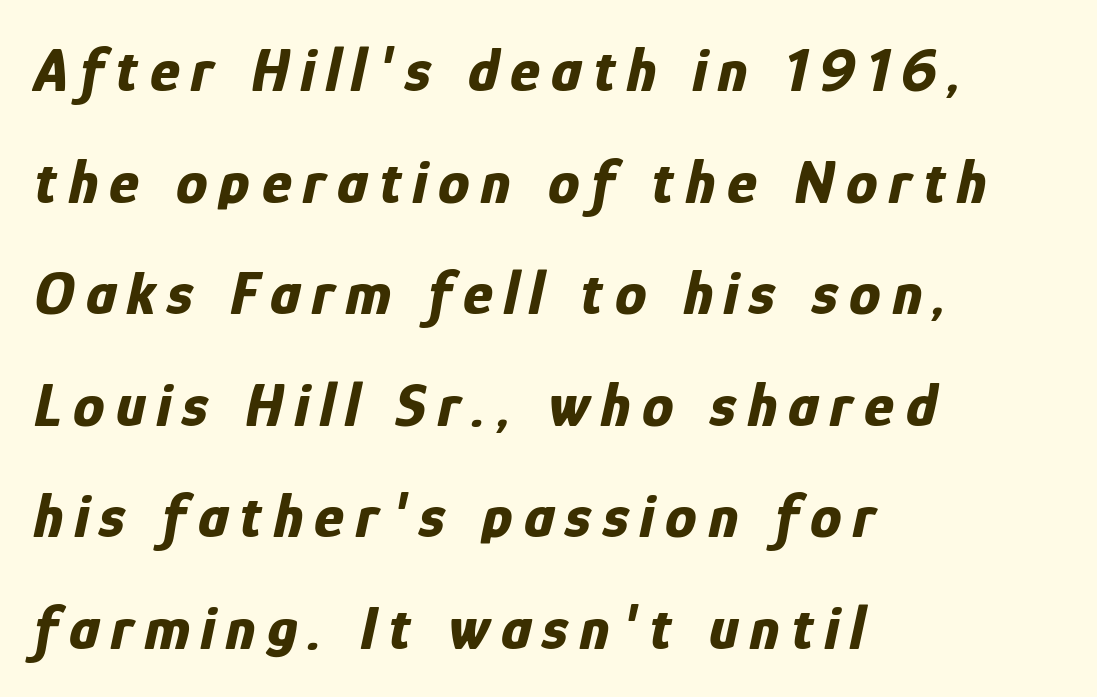
The image shows 63 px bold, condensed type, italic (leaning right); set left-aligned, line spacing 1.77x, not underlined; low stroke contrast and a medium x-height.
